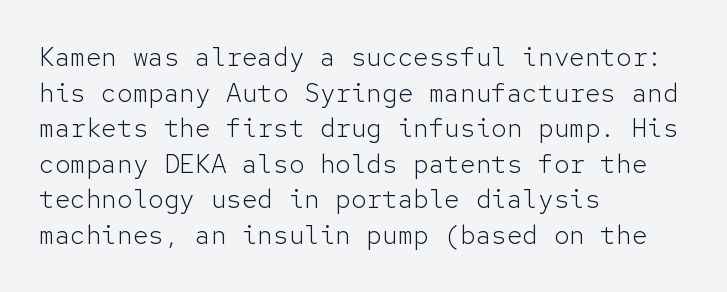
Q: Is the text bold? A: No.
Q: Is the text italic (slanted)? A: No, it is upright.
Q: Is the text underlined? A: No.
Q: How is the paragraph aligned? A: Left-aligned.
Q: Is the spacing between letters normal or unusually wide? A: Normal.
Q: Is the spacing between lines tight, normal or loose? A: Normal.
